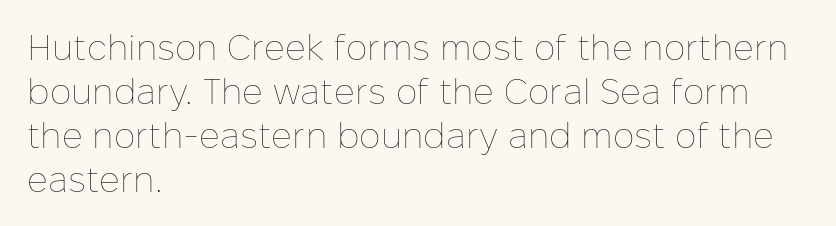
{"italic": "no", "bold": "no", "weight": "thin", "width": "normal", "stroke_contrast": "low", "x_height": "medium", "monospaced": "no", "underline": "no", "align": "left", "line_spacing_ratio": 1.22, "letter_spacing": "normal", "letter_spacing_em": 0.0, "glyph_px": 36}
